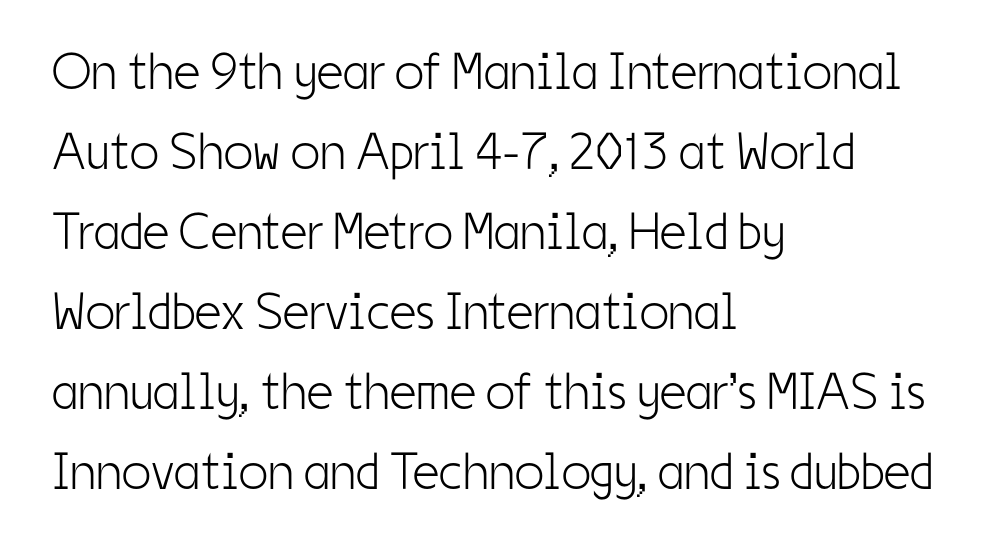
Q: Is the text bold? A: No.
Q: Is the text italic (slanted)? A: No, it is upright.
Q: Is the typeface a serif or a sans-serif typeface? A: Sans-serif.
Q: Is the text underlined? A: No.
Q: How is the paragraph aligned? A: Left-aligned.
Q: Is the spacing between letters normal or unusually wide? A: Normal.
Q: Is the spacing between lines tight, normal or loose? A: Normal.
Q: Width (condensed, normal, or wide)? A: Condensed.
Q: Stroke contrast? A: Low.
Q: x-height? A: Medium.
Q: Monospaced? A: No.
